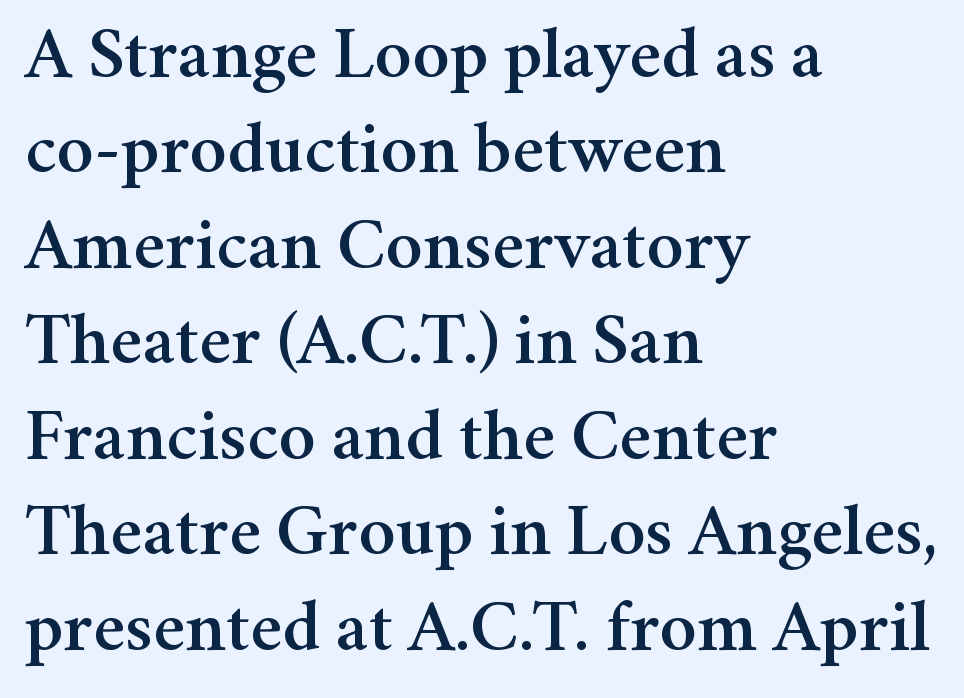
The image shows 74 px serif type, upright; set left-aligned, normal line spacing (1.29x), normal letter spacing, not underlined; medium stroke contrast and a medium x-height.
